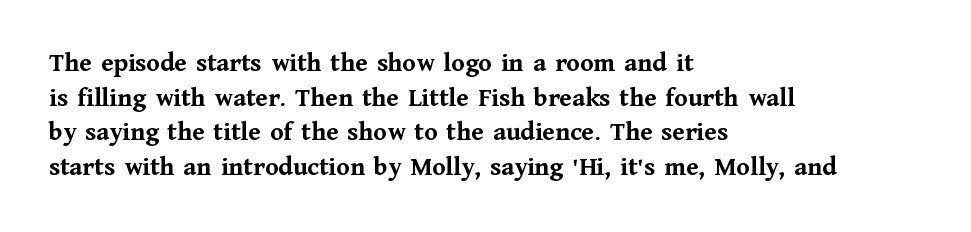
Compared with typical body copy, the letter spacing here is the same. The setting favours the left margin, as ordinary paragraphs usually do. Heft: maximum for text — a bold. Beneath every word, the page is bare. Successive baselines arrive at the customary interval. These lines were composed using upright roman letters.
